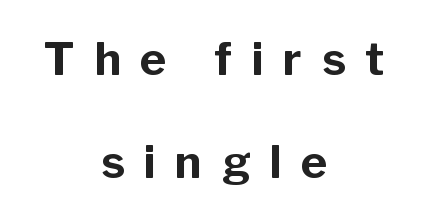
The image shows 45 px bold sans-serif type, upright; set centered, loose line spacing (2.28x), unusually wide letter spacing (+0.43 em), not underlined; low stroke contrast and a medium x-height.
